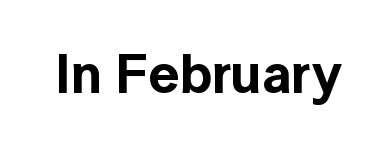
Q: Is the text italic (slanted)? A: No, it is upright.
Q: Is the typeface a serif or a sans-serif typeface? A: Sans-serif.
Q: Is the text underlined? A: No.
Q: Is the spacing between letters normal or unusually wide? A: Normal.
Q: Width (condensed, normal, or wide)? A: Normal.
Q: x-height? A: Medium.
Q: Monospaced? A: No.
